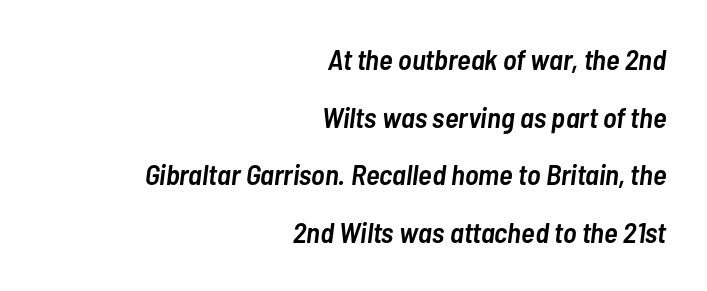
{"italic": "yes", "lean": "right", "slant_degrees": 7, "bold": "semi", "weight": "semibold", "width": "condensed", "stroke_contrast": "low", "x_height": "medium", "monospaced": "no", "underline": "no", "align": "right", "line_spacing": "loose", "line_spacing_ratio": 1.99, "letter_spacing": "normal", "letter_spacing_em": 0.0, "glyph_px": 29}
